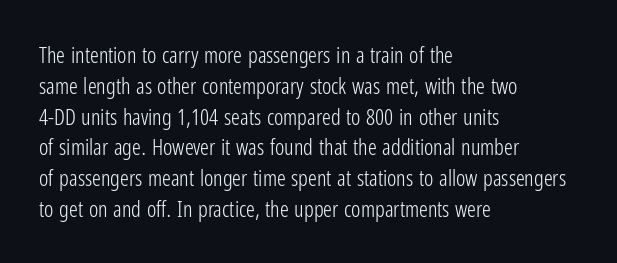
{"italic": "no", "bold": "no", "underline": "no", "align": "left", "line_spacing": "normal", "line_spacing_ratio": 1.4, "letter_spacing": "normal", "letter_spacing_em": 0.0, "glyph_px": 22}
